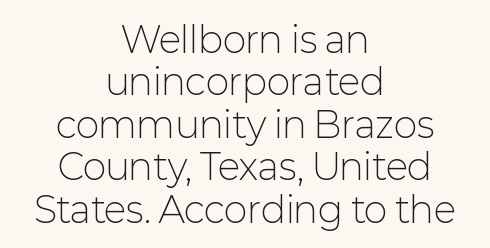
Q: Is the text bold? A: No.
Q: Is the text italic (slanted)? A: No, it is upright.
Q: Is the typeface a serif or a sans-serif typeface? A: Sans-serif.
Q: Is the text underlined? A: No.
Q: How is the paragraph aligned? A: Centered.
Q: Is the spacing between letters normal or unusually wide? A: Normal.
Q: Width (condensed, normal, or wide)? A: Normal.
Q: Stroke contrast? A: Low.
Q: x-height? A: Medium.
Q: Monospaced? A: No.
